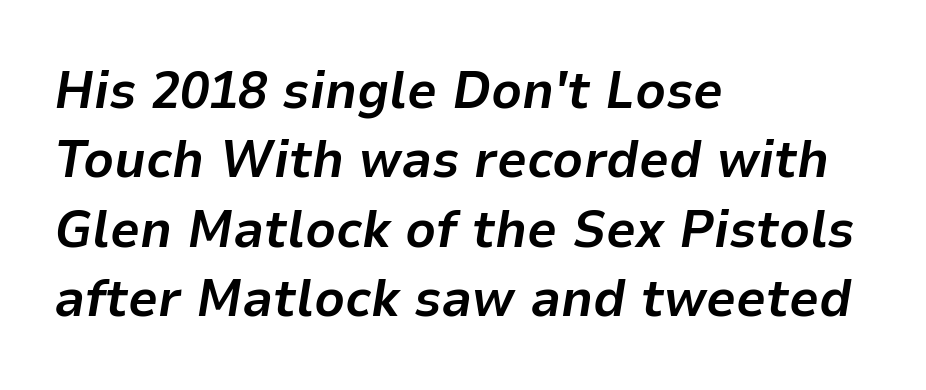
{"italic": "yes", "lean": "right", "slant_degrees": 9, "bold": "yes", "weight": "bold", "width": "normal", "stroke_contrast": "low", "x_height": "medium", "monospaced": "no", "underline": "no", "align": "left", "line_spacing": "normal", "line_spacing_ratio": 1.31, "letter_spacing": "normal", "letter_spacing_em": 0.0, "glyph_px": 53}
